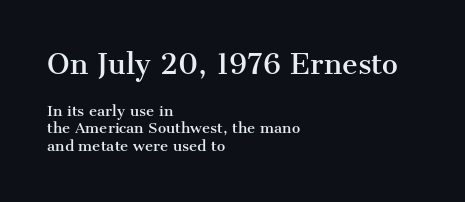
Is there any slant? The stems are plumb. Does the copy run flush right? No — it runs flush left. Nothing unusual about the tracking: characters are spaced as the font intends. Check the space under the baseline: it is left empty.
